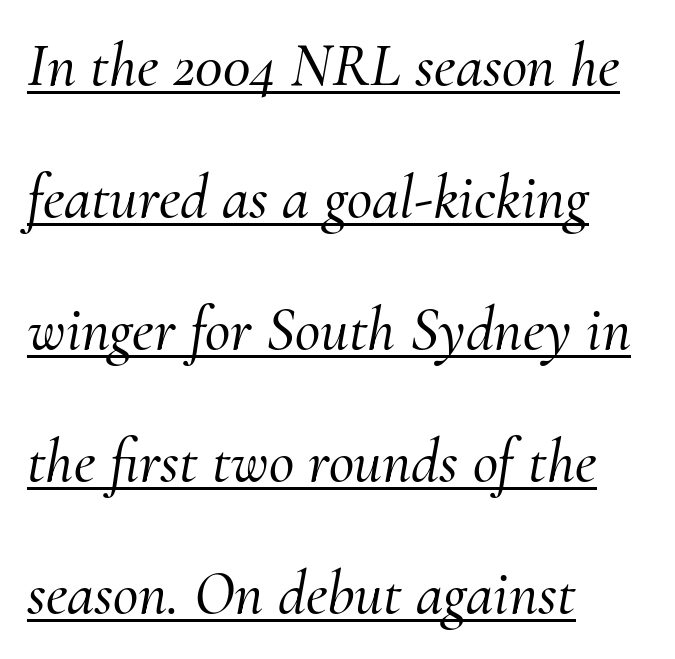
Q: Is the text italic (slanted)? A: Yes, it leans right by about 10 degrees.
Q: Is the typeface a serif or a sans-serif typeface? A: Serif.
Q: Is the text underlined? A: Yes.
Q: How is the paragraph aligned? A: Left-aligned.
Q: Is the spacing between letters normal or unusually wide? A: Normal.
Q: Is the spacing between lines tight, normal or loose? A: Loose.
Q: Width (condensed, normal, or wide)? A: Normal.
Q: Stroke contrast? A: Medium.
Q: x-height? A: Small.
Q: Monospaced? A: No.
